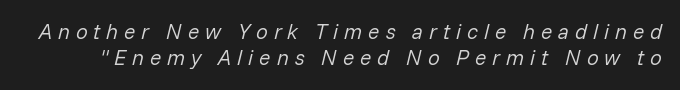
The image shows 21 px text type, italic (leaning right); set normal line spacing (1.25x), unusually wide letter spacing (+0.28 em), not underlined.
